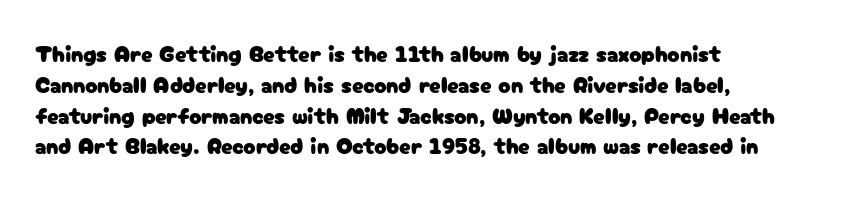
Q: Is the text italic (slanted)? A: No, it is upright.
Q: Is the text underlined? A: No.
Q: How is the paragraph aligned? A: Left-aligned.
Q: Is the spacing between letters normal or unusually wide? A: Normal.
Q: Is the spacing between lines tight, normal or loose? A: Normal.
